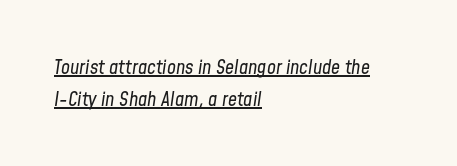
Q: Is the text bold? A: No.
Q: Is the text italic (slanted)? A: Yes, it leans right by about 8 degrees.
Q: Is the text underlined? A: Yes.
Q: How is the paragraph aligned? A: Left-aligned.
Q: Is the spacing between letters normal or unusually wide? A: Normal.
Q: Is the spacing between lines tight, normal or loose? A: Normal.
